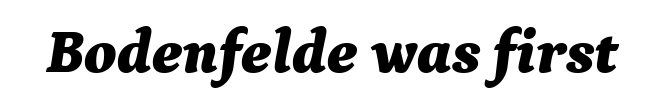
A typesetter would call this proportional, since set widths differ per character. The glyphs are unaccompanied by any horizontal stroke below them. Looking at the ascenders, they clearly lean. No extra tracking has been applied to these lines. Each glyph is drawn with heavy, bold strokes.
